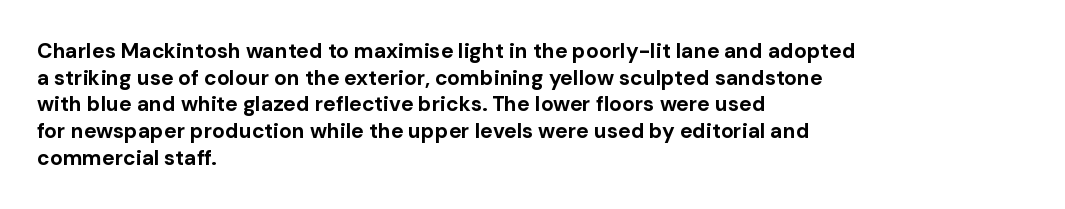
{"italic": "no", "bold": "yes", "underline": "no", "align": "left", "line_spacing": "normal", "line_spacing_ratio": 1.27, "letter_spacing": "normal", "letter_spacing_em": 0.0, "glyph_px": 21}
